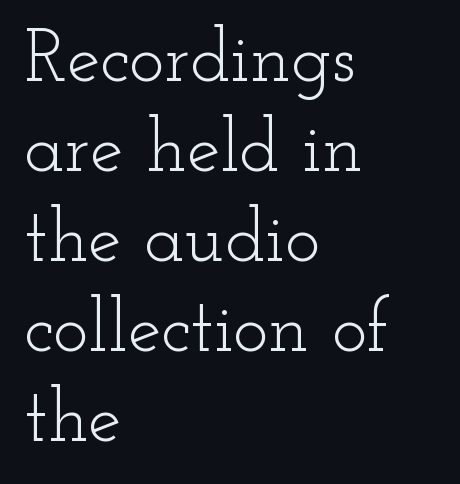
The image shows 75 px light, wide serif type, upright; set left-aligned, line spacing 1.2x, normal letter spacing, not underlined; low stroke contrast and a small x-height.
